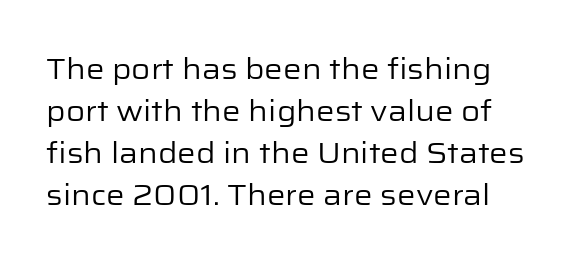
{"serif": "no", "italic": "no", "bold": "no", "weight": "regular", "width": "normal", "stroke_contrast": "low", "x_height": "medium", "monospaced": "no", "underline": "no", "line_spacing": "normal", "line_spacing_ratio": 1.45, "letter_spacing": "normal", "letter_spacing_em": 0.0, "glyph_px": 29}
